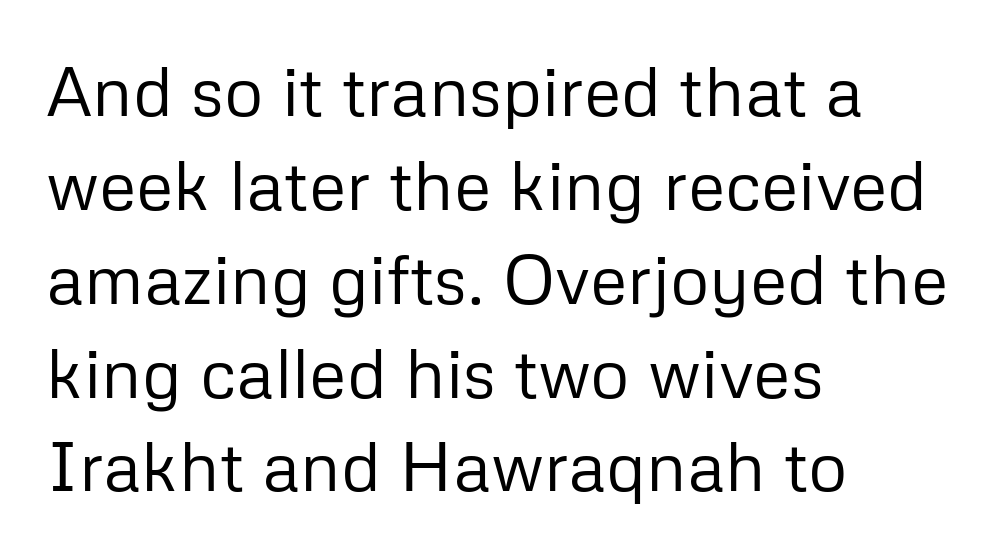
Q: Is the text bold? A: No.
Q: Is the text italic (slanted)? A: No, it is upright.
Q: Is the typeface a serif or a sans-serif typeface? A: Sans-serif.
Q: Is the text underlined? A: No.
Q: How is the paragraph aligned? A: Left-aligned.
Q: Is the spacing between letters normal or unusually wide? A: Normal.
Q: Is the spacing between lines tight, normal or loose? A: Normal.
Q: Width (condensed, normal, or wide)? A: Normal.
Q: Stroke contrast? A: Low.
Q: x-height? A: Medium.
Q: Monospaced? A: No.
